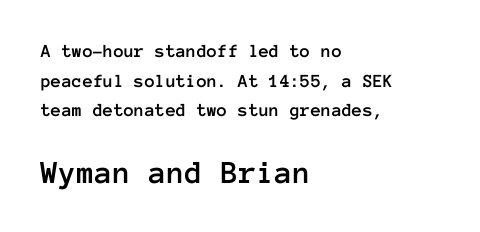
The type sits square on the baseline with zero lean. Standard letterfit; no display-style spreading of the glyphs. Looks like terminal output: every glyph gets an equal slot. Descender tails drop into unmarked territory. If you drew a ruler down the left edge, every line would touch it. Leading matches the norm, producing a regular column.
